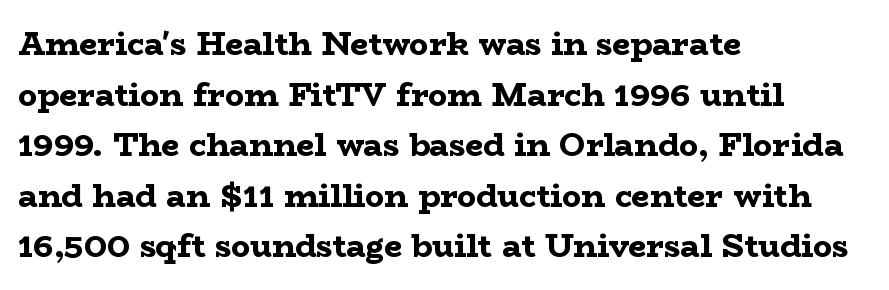
{"serif": "yes", "italic": "no", "bold": "yes", "weight": "bold", "width": "wide", "stroke_contrast": "low", "x_height": "medium", "monospaced": "no", "underline": "no", "align": "left", "line_spacing": "normal", "line_spacing_ratio": 1.58, "letter_spacing": "normal", "letter_spacing_em": 0.0, "glyph_px": 32}
